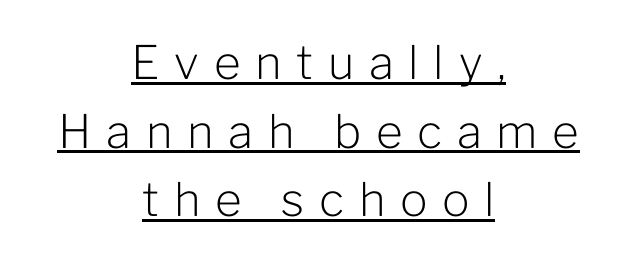
Q: Is the text bold? A: No.
Q: Is the text italic (slanted)? A: No, it is upright.
Q: Is the typeface a serif or a sans-serif typeface? A: Sans-serif.
Q: Is the text underlined? A: Yes.
Q: How is the paragraph aligned? A: Centered.
Q: Is the spacing between letters normal or unusually wide? A: Unusually wide.
Q: Is the spacing between lines tight, normal or loose? A: Normal.
Q: Width (condensed, normal, or wide)? A: Normal.
Q: Stroke contrast? A: Low.
Q: x-height? A: Medium.
Q: Monospaced? A: No.
